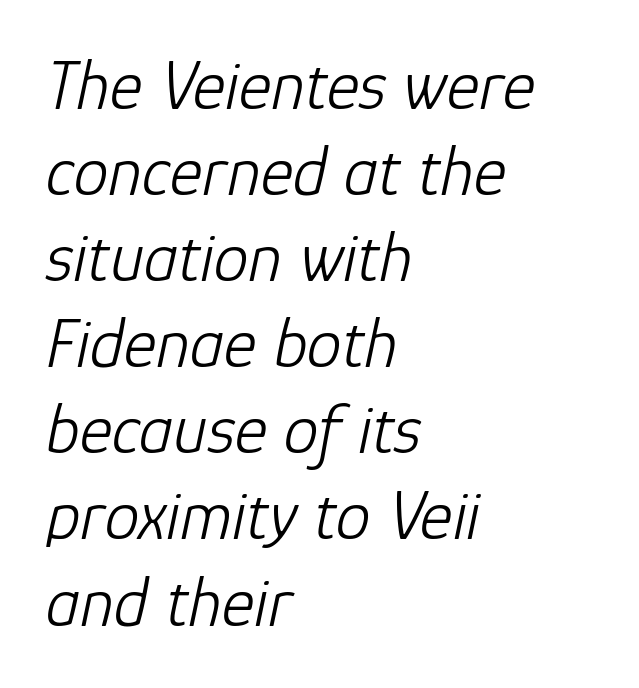
The image shows 70 px light type, italic (leaning right); set left-aligned, line spacing 1.23x, normal letter spacing, not underlined; low stroke contrast and a medium x-height.
